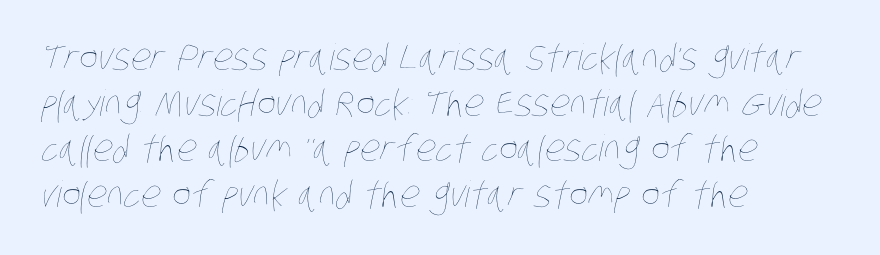
Q: Is the text bold? A: No.
Q: Is the text underlined? A: No.
Q: How is the paragraph aligned? A: Left-aligned.
Q: Is the spacing between letters normal or unusually wide? A: Normal.
Q: Is the spacing between lines tight, normal or loose? A: Normal.
Q: Width (condensed, normal, or wide)? A: Condensed.
Q: Stroke contrast? A: Low.
Q: x-height? A: Large.
Q: Monospaced? A: No.
